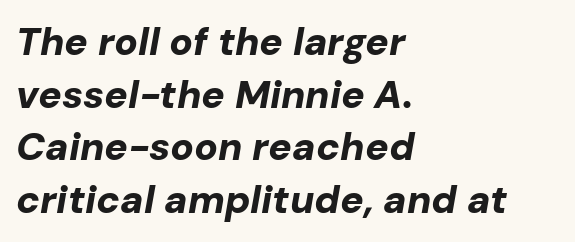
Q: Is the text bold? A: Yes.
Q: Is the text italic (slanted)? A: Yes, it leans right by about 10 degrees.
Q: Is the text underlined? A: No.
Q: How is the paragraph aligned? A: Left-aligned.
Q: Is the spacing between letters normal or unusually wide? A: Normal.
Q: Is the spacing between lines tight, normal or loose? A: Normal.
Q: Width (condensed, normal, or wide)? A: Normal.
Q: Stroke contrast? A: Low.
Q: x-height? A: Medium.
Q: Monospaced? A: No.
